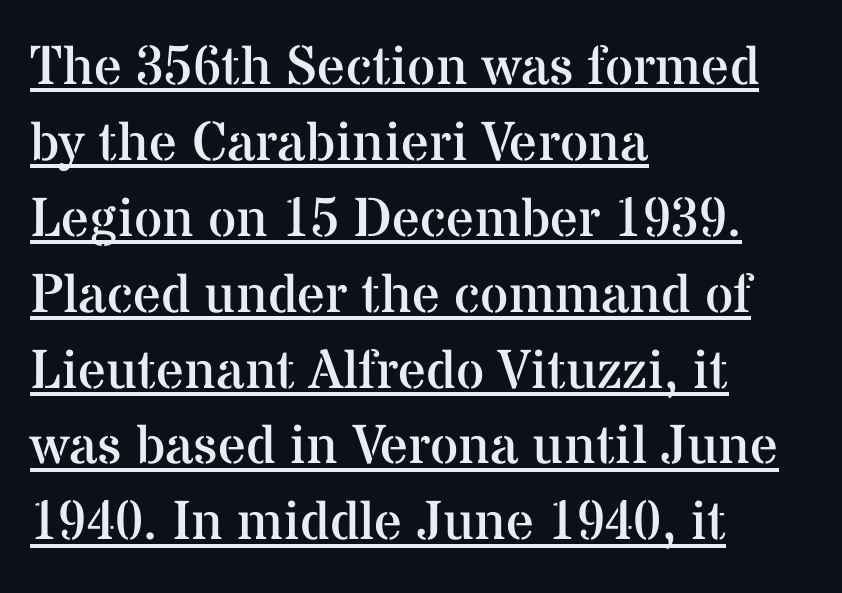
The image shows 55 px regular-weight serif type, upright; set left-aligned, normal line spacing (1.38x), normal letter spacing, underlined; medium stroke contrast and a medium x-height.
